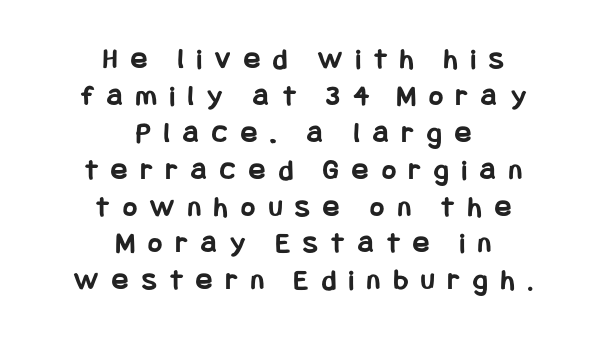
{"serif": "no", "italic": "no", "bold": "yes", "weight": "bold", "width": "condensed", "stroke_contrast": "low", "x_height": "large", "underline": "no", "align": "center", "line_spacing_ratio": 1.23, "letter_spacing": "wide", "letter_spacing_em": 0.45, "glyph_px": 30}
